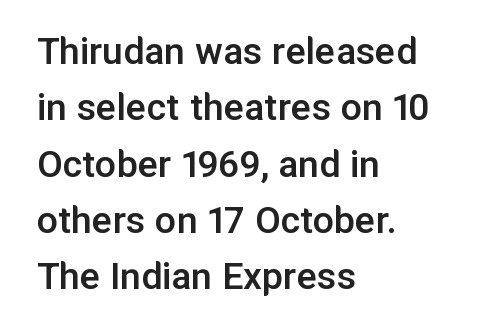
Q: Is the text bold? A: Semi-bold.
Q: Is the text italic (slanted)? A: No, it is upright.
Q: Is the typeface a serif or a sans-serif typeface? A: Sans-serif.
Q: Is the text underlined? A: No.
Q: How is the paragraph aligned? A: Left-aligned.
Q: Is the spacing between letters normal or unusually wide? A: Normal.
Q: Is the spacing between lines tight, normal or loose? A: Normal.
Q: Width (condensed, normal, or wide)? A: Normal.
Q: Stroke contrast? A: Low.
Q: x-height? A: Medium.
Q: Monospaced? A: No.
